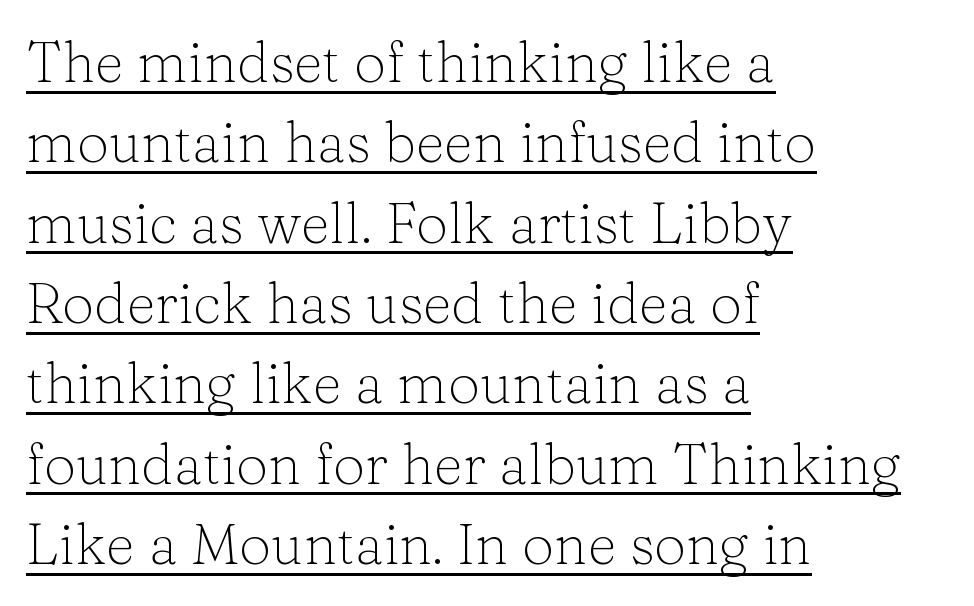
The image shows 57 px light serif type, upright; set left-aligned, normal line spacing (1.41x), normal letter spacing, underlined; low stroke contrast and a medium x-height.
